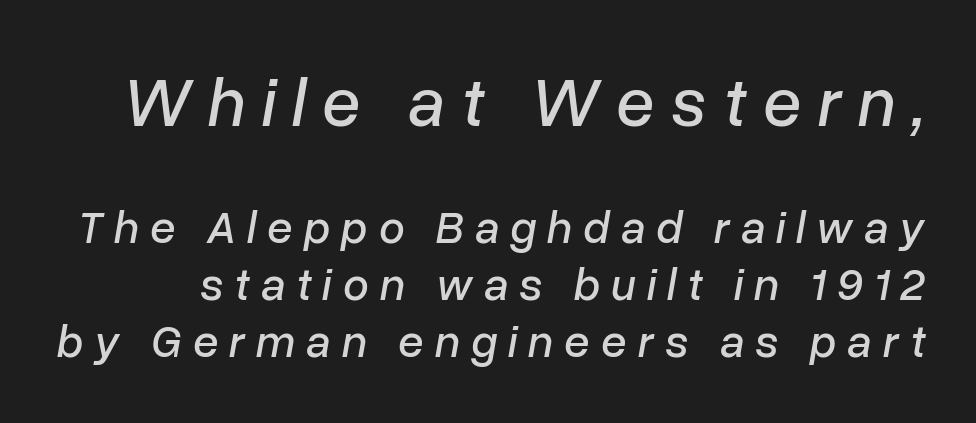
The image shows 69 px text type, italic (leaning right); set line spacing 1.24x, unusually wide letter spacing (+0.24 em), not underlined; the first (top) block is 1.5x larger; low stroke contrast and a medium x-height.
